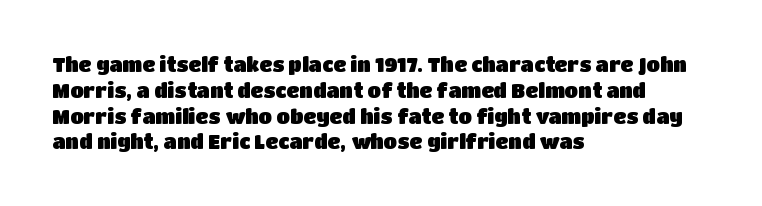
Q: Is the text italic (slanted)? A: No, it is upright.
Q: Is the text underlined? A: No.
Q: How is the paragraph aligned? A: Left-aligned.
Q: Is the spacing between letters normal or unusually wide? A: Normal.
Q: Is the spacing between lines tight, normal or loose? A: Normal.
